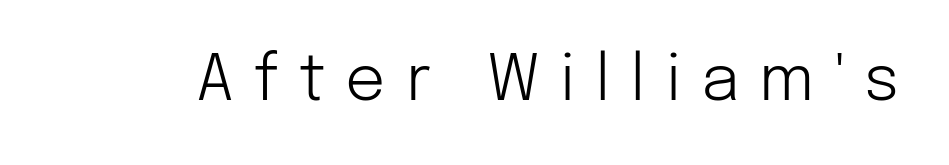
{"serif": "no", "italic": "no", "bold": "no", "weight": "light", "width": "normal", "stroke_contrast": "low", "x_height": "medium", "monospaced": "no", "underline": "no", "letter_spacing": "wide", "letter_spacing_em": 0.32, "glyph_px": 63}
